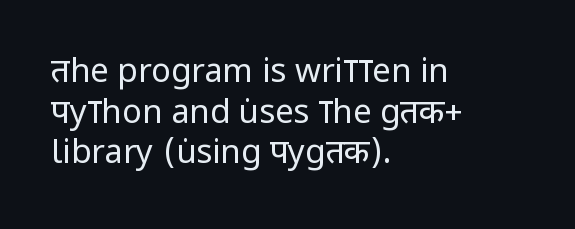
{"serif": "no", "italic": "no", "bold": "no", "weight": "regular", "width": "condensed", "stroke_contrast": "low", "x_height": "large", "monospaced": "no", "underline": "no", "align": "left", "line_spacing_ratio": 1.23, "letter_spacing": "normal", "letter_spacing_em": 0.0, "glyph_px": 33}
